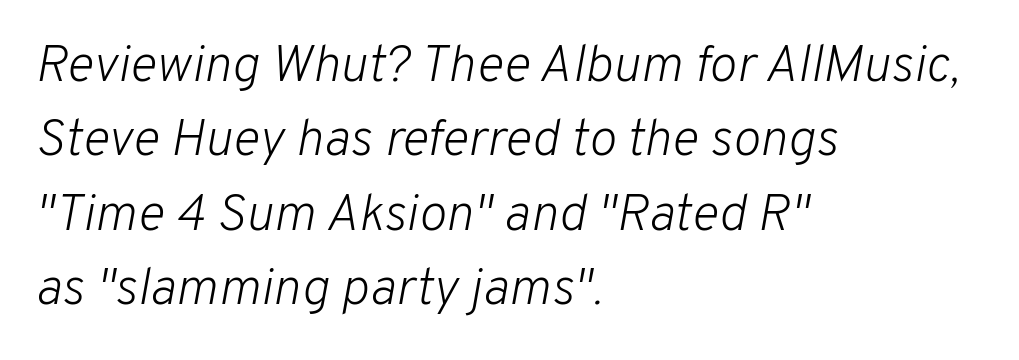
The passage is arranged the way most books set body copy — flush left. Proportional: the letters do not fall into vertical columns. The glyphs are unaccompanied by any horizontal stroke below them. The rows are spaced the way most documents space them. Italic: yes, the glyphs are oblique. Words appear dense and cohesive because spacing is normal.
